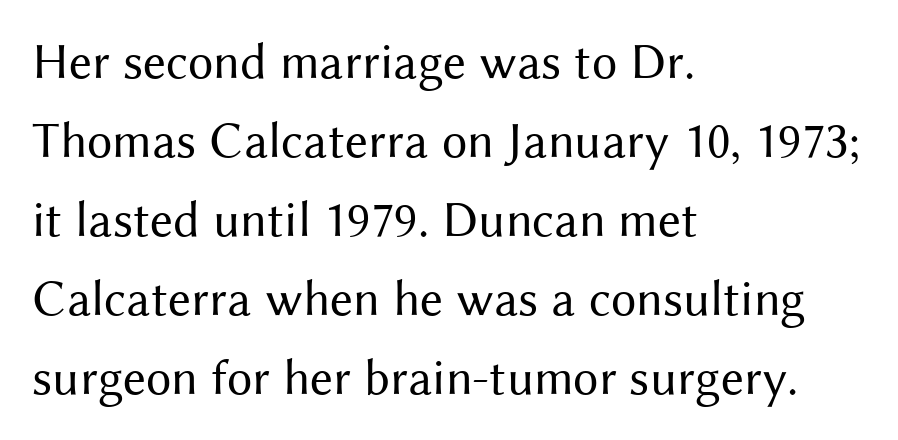
The space beneath each line is pristine and unruled. Line starts are locked; line ends wander. The letters carry no serifs — their stems end cleanly without finishing strokes. The letters advance in unequal steps, a hallmark of proportional type. This rendering leaves character spacing at its baseline value. Summary of weight: not heavy and not bold.
